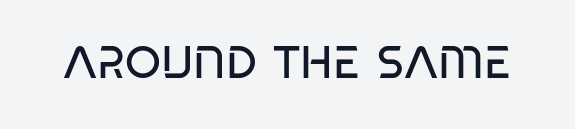
The image shows 46 px regular-weight, condensed sans-serif type; set normal letter spacing, not underlined; low stroke contrast and a large x-height.
